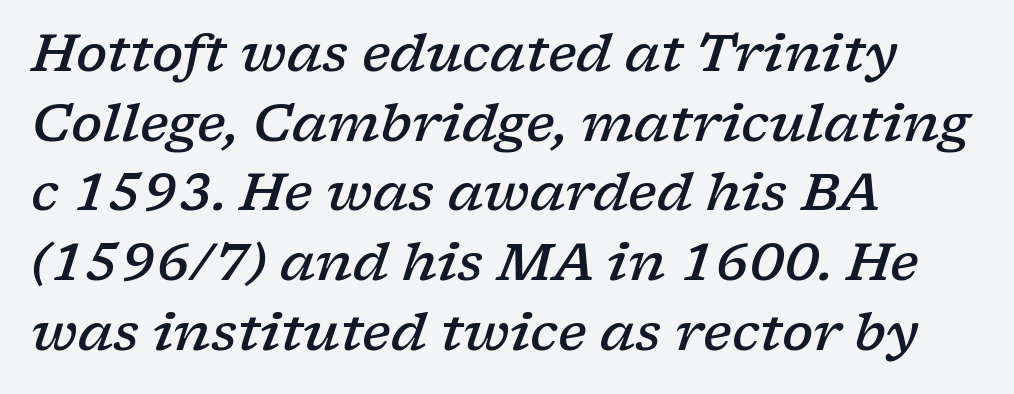
The image shows 52 px semibold, wide serif type, italic (leaning right); set left-aligned, normal line spacing (1.34x), normal letter spacing, not underlined; low stroke contrast and a medium x-height.
